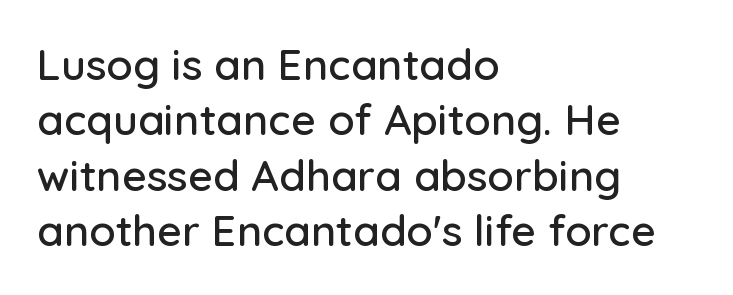
The lettering stays uniformly vertical, giving the passage a roman look. Glyph-to-glyph distance matches everyday printed text. Baseline-to-baseline distance is the conventional proportion of letter height. The passage shown is typed in a proportional face where columns would drift.
